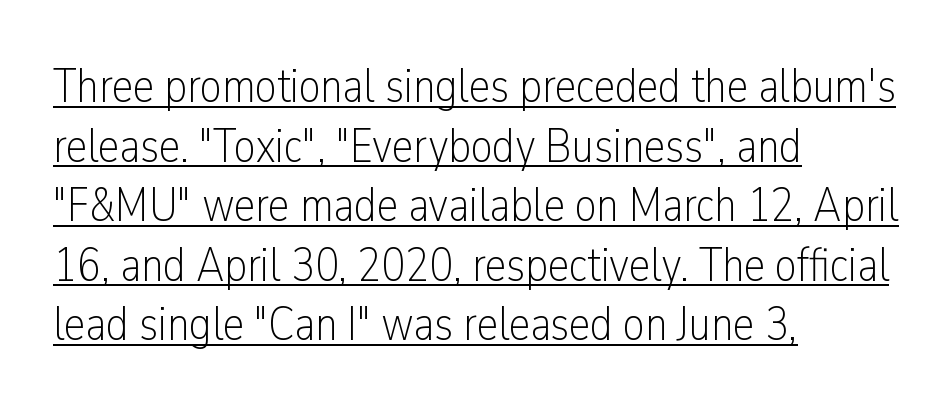
The image shows 48 px light, condensed sans-serif type, upright; set left-aligned, line spacing 1.24x, normal letter spacing, underlined; low stroke contrast and a medium x-height.
